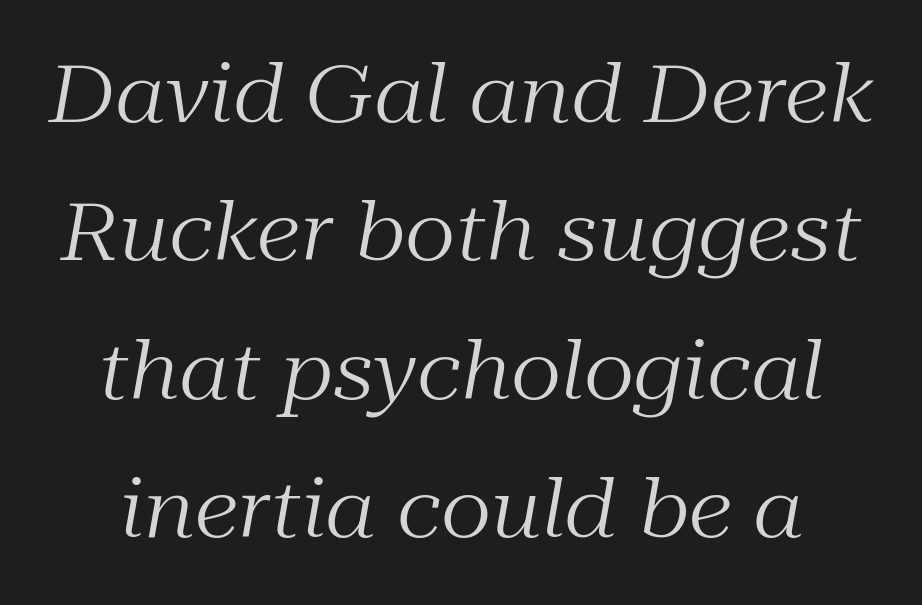
The image shows 80 px regular-weight serif type, italic (leaning right); set line spacing 1.73x, normal letter spacing, not underlined; medium stroke contrast and a medium x-height.
